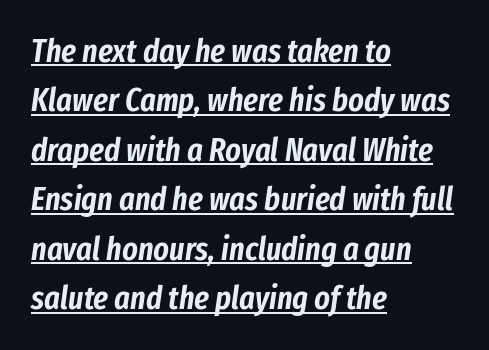
The image shows 33 px condensed type, italic (leaning right); set left-aligned, normal line spacing (1.5x), normal letter spacing, underlined; low stroke contrast and a medium x-height.
